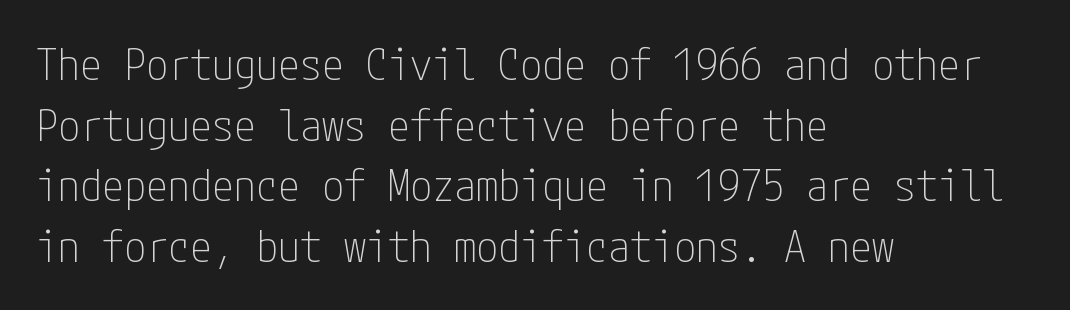
The image shows 44 px thin, condensed sans-serif type, upright; set left-aligned, normal line spacing (1.38x), normal letter spacing, not underlined; low stroke contrast and a medium x-height.
